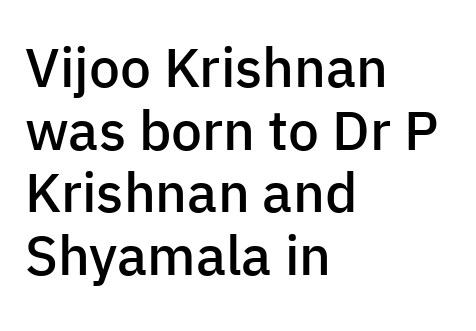
{"serif": "no", "italic": "no", "bold": "semi", "weight": "semibold", "width": "normal", "stroke_contrast": "low", "x_height": "medium", "monospaced": "no", "underline": "no", "align": "left", "line_spacing": "tight", "line_spacing_ratio": 1.14, "letter_spacing": "normal", "letter_spacing_em": 0.0, "glyph_px": 55}
